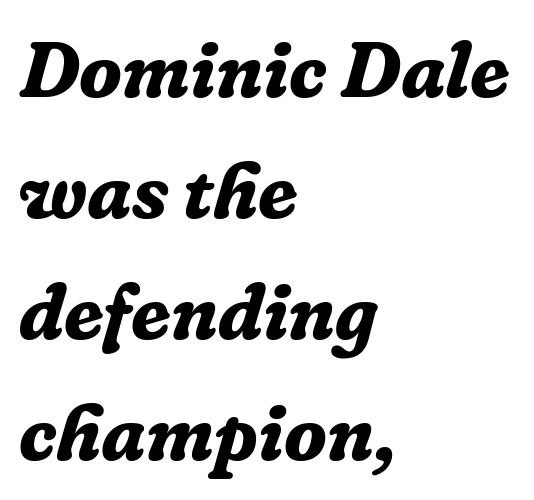
{"serif": "yes", "italic": "yes", "lean": "right", "slant_degrees": 16, "bold": "yes", "weight": "bold", "width": "normal", "stroke_contrast": "low", "x_height": "medium", "monospaced": "no", "underline": "no", "align": "left", "line_spacing": "normal", "line_spacing_ratio": 1.53, "letter_spacing": "normal", "letter_spacing_em": 0.0, "glyph_px": 79}
